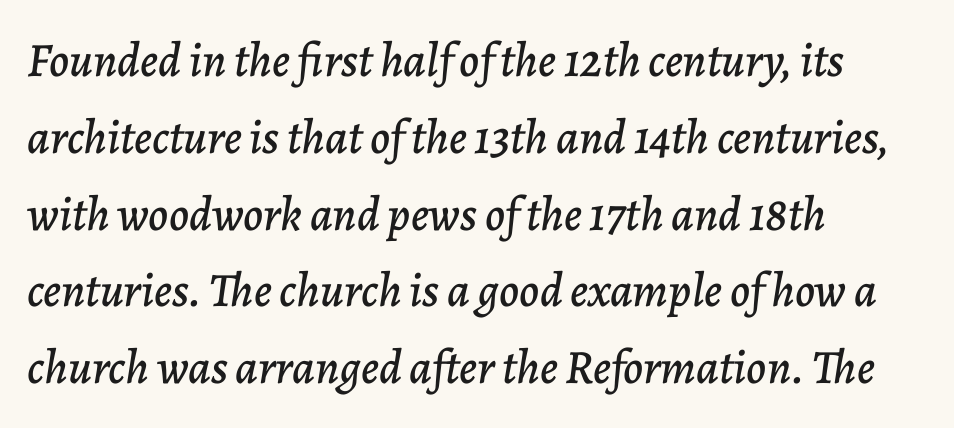
The image shows 48 px text type, italic (leaning right); set left-aligned, normal line spacing (1.6x), normal letter spacing, not underlined; low stroke contrast and a medium x-height.
